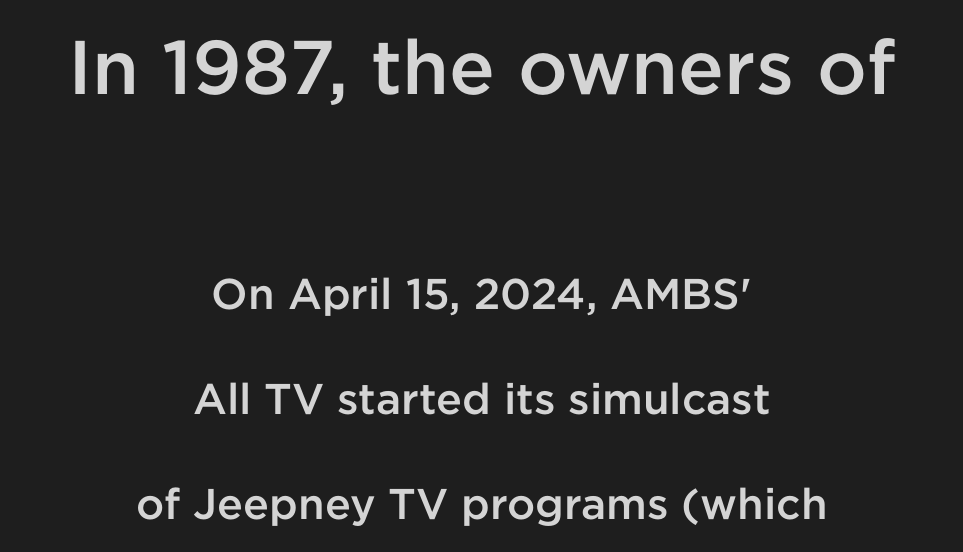
The image shows 76 px semibold sans-serif type, upright; set centered, loose line spacing (2.44x), normal letter spacing, not underlined; the first (top) block is 1.77x larger; low stroke contrast and a medium x-height.
